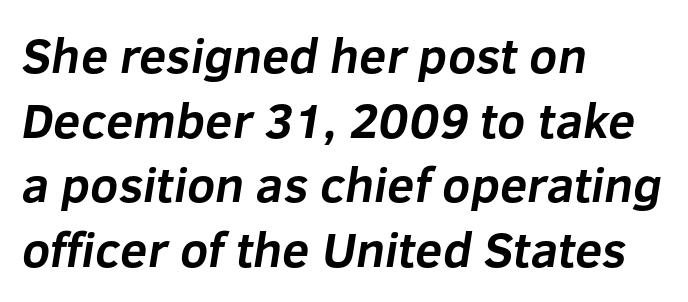
{"serif": "no", "bold": "yes", "weight": "bold", "width": "normal", "stroke_contrast": "low", "x_height": "medium", "monospaced": "no", "underline": "no", "align": "left", "line_spacing": "normal", "line_spacing_ratio": 1.32, "letter_spacing": "normal", "letter_spacing_em": 0.0, "glyph_px": 49}
